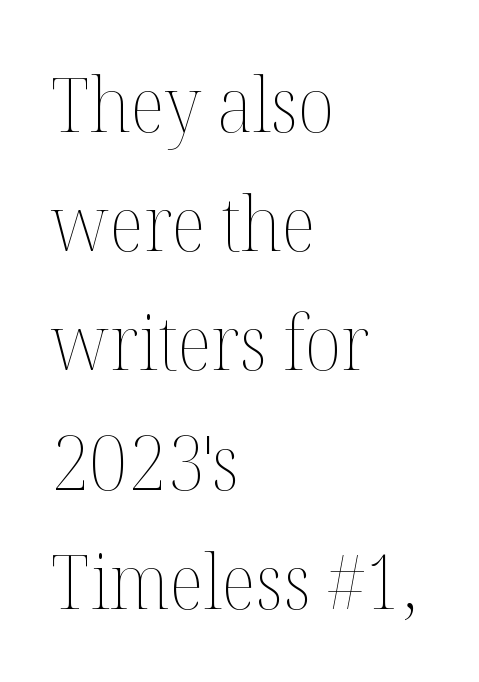
Check under the words: just untouched page. Notice how the passage keeps a crisp vertical edge on the left only. Posture: straight, roman, zero tilt. Is this a heavy cut? Hardly; it is regular or lighter. The space between consecutive lines is moderate. Think of a printed novel: that variable character pitch is what you see here.
